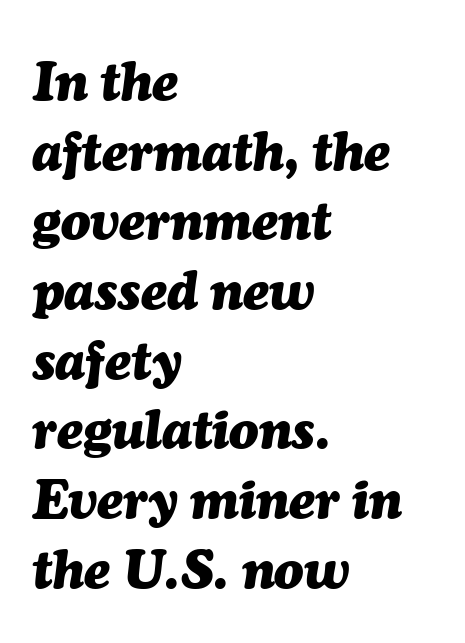
This sample has the flowing, uneven cadence of proportional lettering. Any mark beneath the type? The region is blank. Typeset ragged right — the left edge is the straight one. The rows are spaced the way most documents space them. The letters sit at their default tracking, neither squeezed nor spread.
